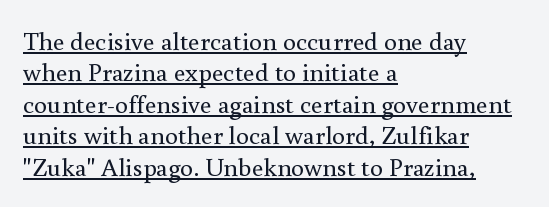
{"italic": "no", "bold": "no", "underline": "yes", "align": "left", "line_spacing_ratio": 1.21, "letter_spacing": "normal", "letter_spacing_em": 0.0, "glyph_px": 26}
